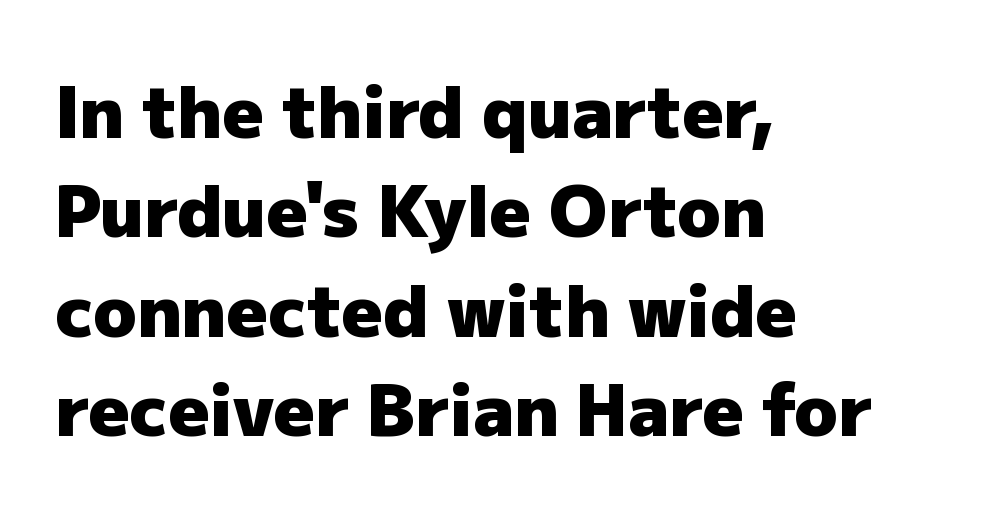
Q: Is the text bold? A: Yes.
Q: Is the text italic (slanted)? A: No, it is upright.
Q: Is the typeface a serif or a sans-serif typeface? A: Sans-serif.
Q: Is the text underlined? A: No.
Q: How is the paragraph aligned? A: Left-aligned.
Q: Is the spacing between letters normal or unusually wide? A: Normal.
Q: Is the spacing between lines tight, normal or loose? A: Normal.
Q: Width (condensed, normal, or wide)? A: Normal.
Q: Stroke contrast? A: Low.
Q: x-height? A: Medium.
Q: Monospaced? A: No.
